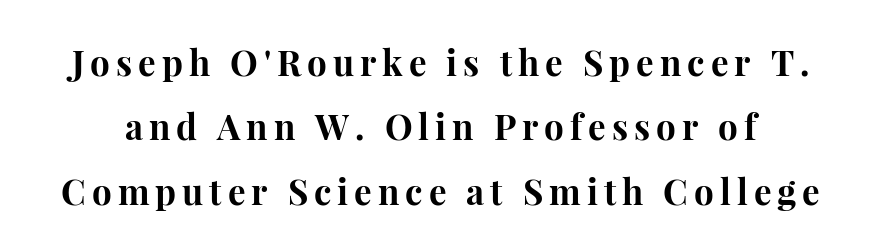
{"serif": "yes", "italic": "no", "bold": "yes", "weight": "bold", "width": "normal", "stroke_contrast": "high", "x_height": "medium", "monospaced": "no", "underline": "no", "line_spacing_ratio": 1.84, "glyph_px": 35}
